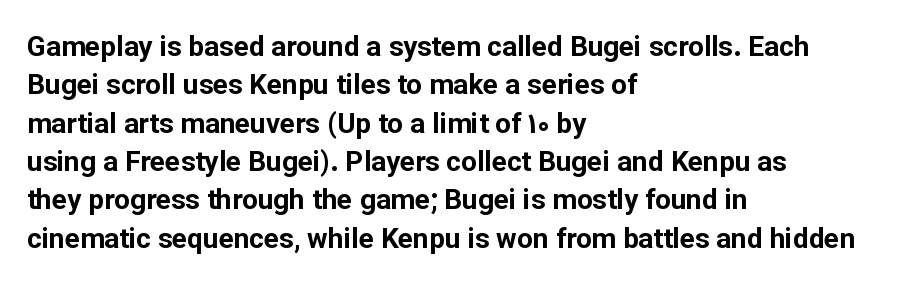
Q: Is the text bold? A: Yes.
Q: Is the text italic (slanted)? A: No, it is upright.
Q: Is the typeface a serif or a sans-serif typeface? A: Sans-serif.
Q: Is the text underlined? A: No.
Q: How is the paragraph aligned? A: Left-aligned.
Q: Is the spacing between letters normal or unusually wide? A: Normal.
Q: Is the spacing between lines tight, normal or loose? A: Normal.
Q: Width (condensed, normal, or wide)? A: Normal.
Q: Stroke contrast? A: Low.
Q: x-height? A: Medium.
Q: Monospaced? A: No.
